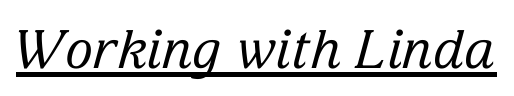
{"serif": "yes", "italic": "yes", "lean": "right", "slant_degrees": 15, "bold": "no", "weight": "regular", "width": "normal", "stroke_contrast": "low", "x_height": "medium", "monospaced": "no", "underline": "yes", "letter_spacing": "normal", "letter_spacing_em": 0.0, "glyph_px": 53}
